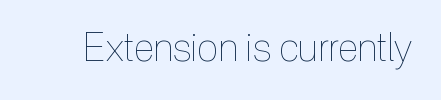
{"italic": "no", "bold": "no", "weight": "thin", "width": "condensed", "x_height": "medium", "monospaced": "no", "underline": "no", "letter_spacing": "normal", "letter_spacing_em": 0.0, "glyph_px": 39}
